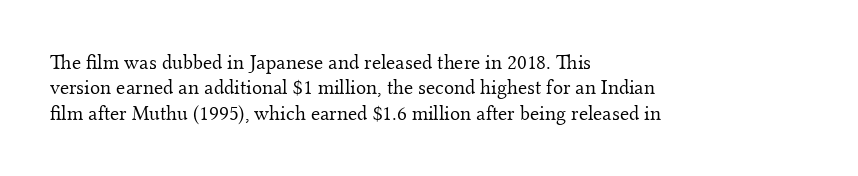
The image shows 21 px text type, upright; set left-aligned, line spacing 1.21x, normal letter spacing, not underlined.
